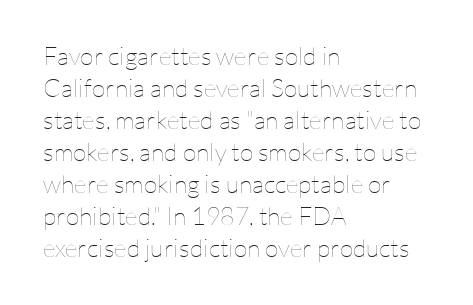
Q: Is the text bold? A: No.
Q: Is the text italic (slanted)? A: No, it is upright.
Q: Is the text underlined? A: No.
Q: How is the paragraph aligned? A: Left-aligned.
Q: Is the spacing between letters normal or unusually wide? A: Normal.
Q: Is the spacing between lines tight, normal or loose? A: Normal.
